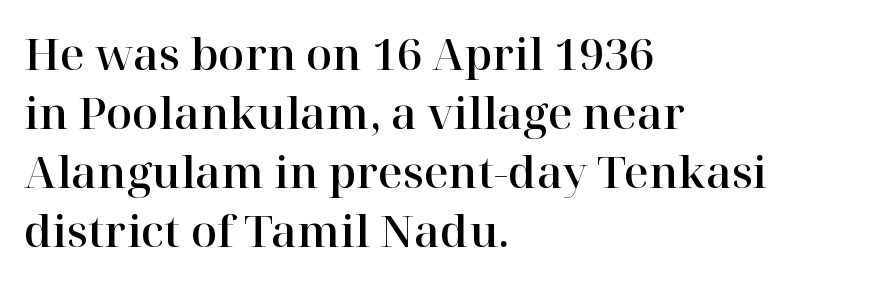
Line spacing here is normal. This sample has the flowing, uneven cadence of proportional lettering. The gap between lines stays unmarked. Students, note that the glyphs here touch the page at normal intervals.
